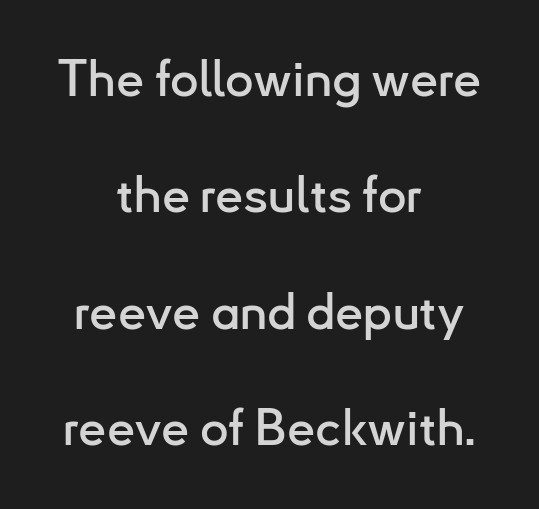
The image shows 50 px sans-serif type, upright; set centered, loose line spacing (2.33x), normal letter spacing, not underlined; low stroke contrast and a small x-height.
